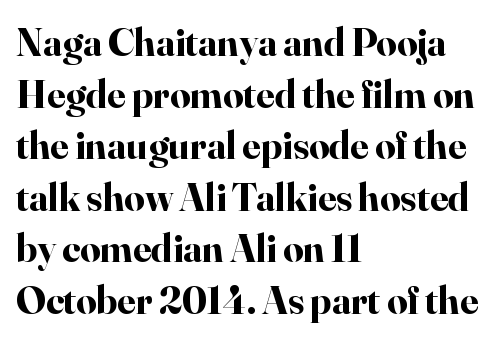
{"serif": "yes", "italic": "no", "bold": "yes", "weight": "bold", "width": "normal", "stroke_contrast": "high", "x_height": "small", "monospaced": "no", "underline": "no", "align": "left", "line_spacing": "normal", "line_spacing_ratio": 1.29, "letter_spacing": "normal", "letter_spacing_em": 0.0, "glyph_px": 40}
